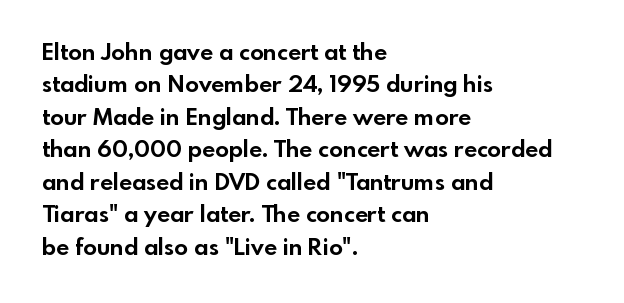
{"italic": "no", "bold": "yes", "underline": "no", "align": "left", "line_spacing": "normal", "line_spacing_ratio": 1.41, "letter_spacing": "normal", "letter_spacing_em": 0.0, "glyph_px": 23}
